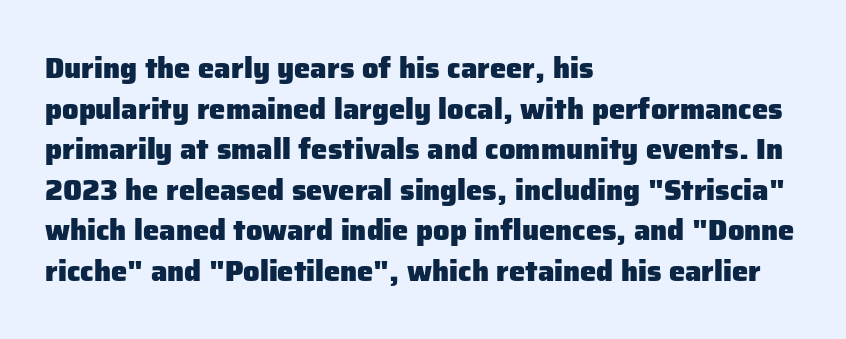
The image shows 29 px heavy sans-serif type, upright; set left-aligned, normal line spacing (1.4x), normal letter spacing, not underlined; low stroke contrast and a medium x-height.
